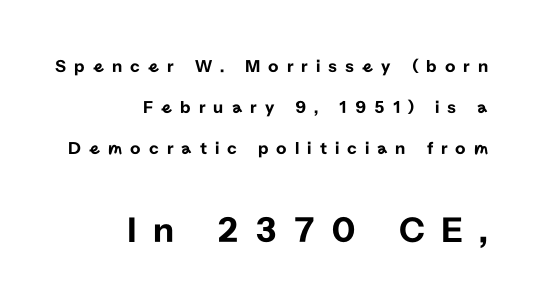
Q: Is the text italic (slanted)? A: No, it is upright.
Q: Is the typeface a serif or a sans-serif typeface? A: Sans-serif.
Q: Is the text underlined? A: No.
Q: How is the paragraph aligned? A: Right-aligned.
Q: Is the spacing between letters normal or unusually wide? A: Unusually wide.
Q: Is the spacing between lines tight, normal or loose? A: Loose.
Q: Which block of text is set in a larger size, the first (top) or the second (bottom)? A: The second (bottom) one.
Q: Width (condensed, normal, or wide)? A: Normal.
Q: Stroke contrast? A: Low.
Q: x-height? A: Medium.
Q: Monospaced? A: No.
